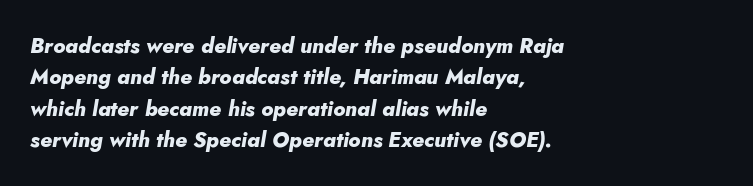
Vertical spacing — default. Check the space under the baseline: it is left empty. Weight: bold. Honestly, the letter spacing is just normal — you wouldn't notice it. In terms of posture, this sample is oblique.
